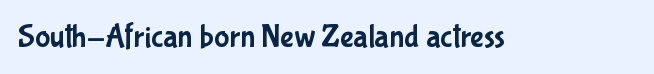
The image shows 32 px condensed sans-serif type, upright; set normal letter spacing, not underlined; low stroke contrast and a medium x-height.
